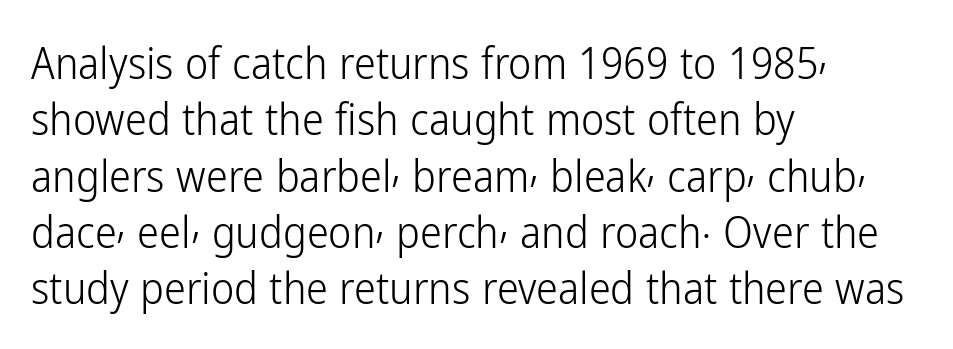
The passage is arranged the way most books set body copy — flush left. Inter-character spacing is left at the font's built-in metrics. Is there much room between lines? A standard amount, neither cramped nor airy. The passage shown is typed in a proportional face where columns would drift. Regarding serifs, this sample does without them.
